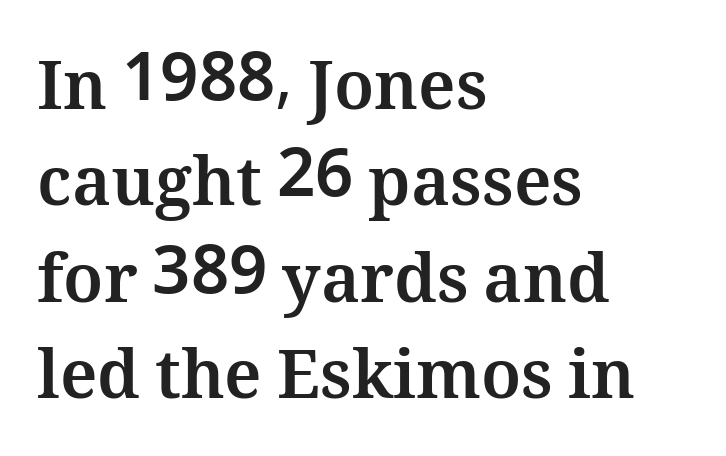
Q: Is the text bold? A: Yes.
Q: Is the text italic (slanted)? A: No, it is upright.
Q: Is the text underlined? A: No.
Q: How is the paragraph aligned? A: Left-aligned.
Q: Is the spacing between letters normal or unusually wide? A: Normal.
Q: Is the spacing between lines tight, normal or loose? A: Normal.
Q: Width (condensed, normal, or wide)? A: Normal.
Q: Stroke contrast? A: Medium.
Q: x-height? A: Medium.
Q: Monospaced? A: No.
